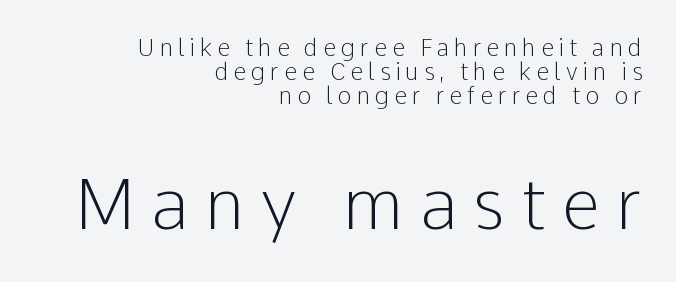
Students, observe: this is what under-led, compact text looks like. Character widths vary here, with narrow letters taking less room than wide ones. A typesetter would label this face a sans. Block two is the big one; block one sits smaller above it. Bold? No — there's no thickening of the strokes. Unlike italic type, these characters show no tilt at all.
